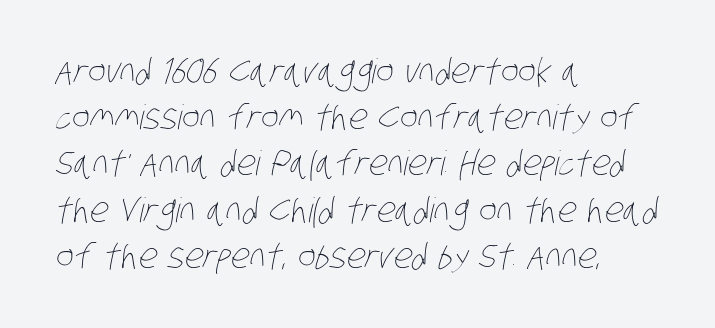
The image shows 34 px thin, condensed type; set left-aligned, normal line spacing (1.36x), normal letter spacing, not underlined; low stroke contrast and a large x-height.
